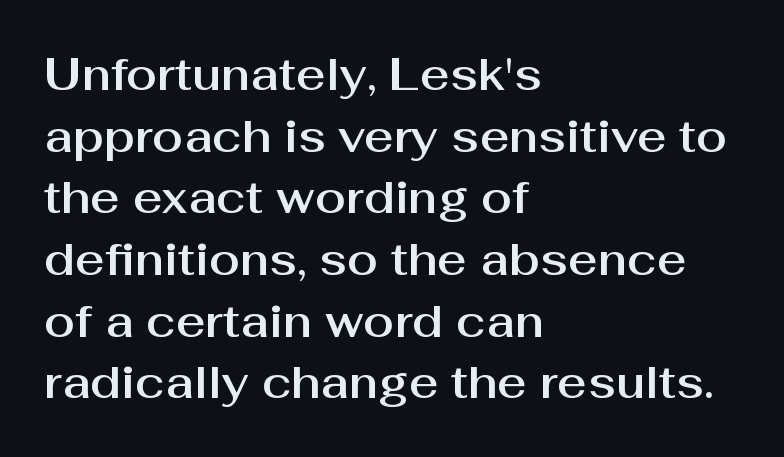
Q: Is the text italic (slanted)? A: No, it is upright.
Q: Is the typeface a serif or a sans-serif typeface? A: Sans-serif.
Q: Is the text underlined? A: No.
Q: How is the paragraph aligned? A: Left-aligned.
Q: Is the spacing between letters normal or unusually wide? A: Normal.
Q: Is the spacing between lines tight, normal or loose? A: Normal.
Q: Width (condensed, normal, or wide)? A: Normal.
Q: Stroke contrast? A: Medium.
Q: x-height? A: Medium.
Q: Monospaced? A: No.
